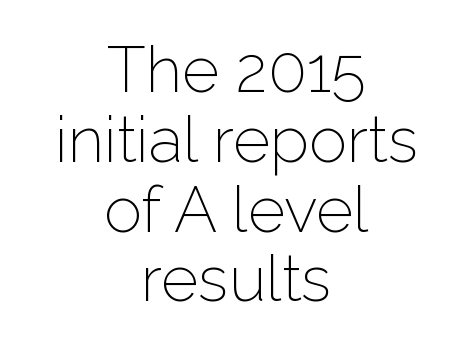
Q: Is the text bold? A: No.
Q: Is the text italic (slanted)? A: No, it is upright.
Q: Is the typeface a serif or a sans-serif typeface? A: Sans-serif.
Q: Is the text underlined? A: No.
Q: How is the paragraph aligned? A: Centered.
Q: Is the spacing between letters normal or unusually wide? A: Normal.
Q: Is the spacing between lines tight, normal or loose? A: Tight.
Q: Width (condensed, normal, or wide)? A: Normal.
Q: Stroke contrast? A: Low.
Q: x-height? A: Medium.
Q: Monospaced? A: No.
